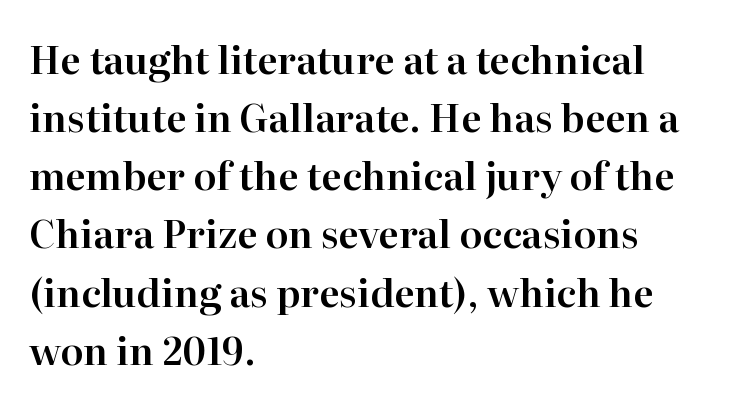
Vertical spacing — default. It's the straight-up-and-down kind of type. These lines stack with their left ends in a neat column. Beneath every word, the page is bare.
